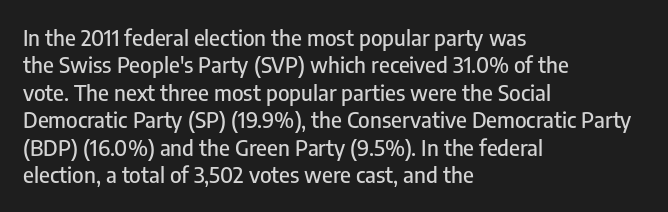
Q: Is the text italic (slanted)? A: No, it is upright.
Q: Is the text underlined? A: No.
Q: How is the paragraph aligned? A: Left-aligned.
Q: Is the spacing between letters normal or unusually wide? A: Normal.
Q: Is the spacing between lines tight, normal or loose? A: Normal.
